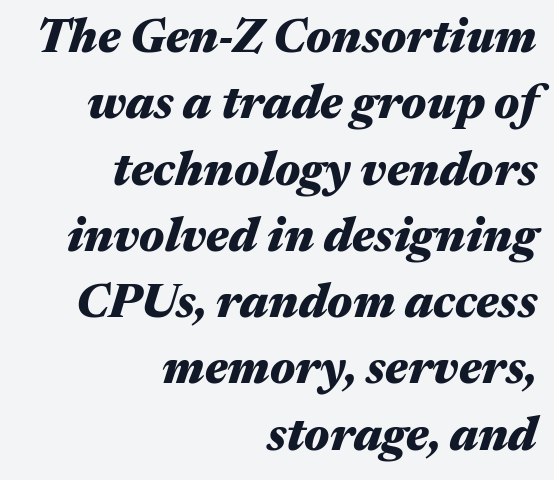
Nobody drew a line under any word here. The rendering uses a moderate line-height, typical for paragraphs. Strokes here are thick enough to call this a true bold. These lines keep a tight, regular rhythm from letter to letter. The letters advance in unequal steps, a hallmark of proportional type. Compared with ordinary roman type, these characters are visibly tilted.
